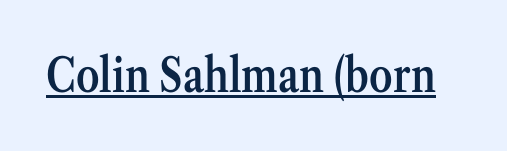
The image shows 47 px semibold, condensed serif type, upright; set normal letter spacing, underlined; medium stroke contrast and a medium x-height.
